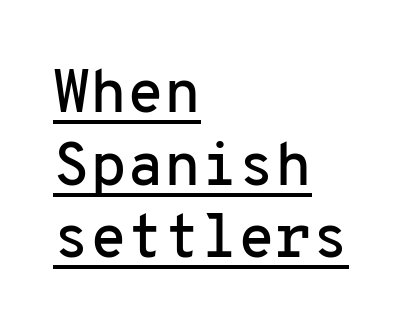
Q: Is the text italic (slanted)? A: No, it is upright.
Q: Is the typeface a serif or a sans-serif typeface? A: Sans-serif.
Q: Is the text underlined? A: Yes.
Q: How is the paragraph aligned? A: Left-aligned.
Q: Is the spacing between letters normal or unusually wide? A: Normal.
Q: Width (condensed, normal, or wide)? A: Normal.
Q: Stroke contrast? A: Low.
Q: x-height? A: Medium.
Q: Monospaced? A: Yes.
